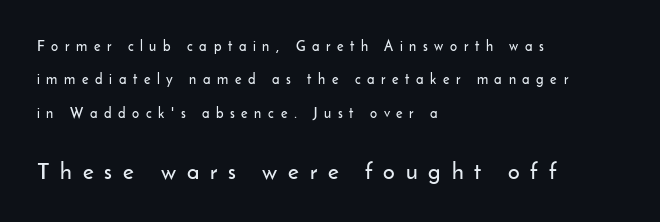
Q: Is the text italic (slanted)? A: No, it is upright.
Q: Is the text underlined? A: No.
Q: How is the paragraph aligned? A: Left-aligned.
Q: Is the spacing between letters normal or unusually wide? A: Unusually wide.
Q: Is the spacing between lines tight, normal or loose? A: Loose.
Q: Which block of text is set in a larger size, the first (top) or the second (bottom)? A: The second (bottom) one.
